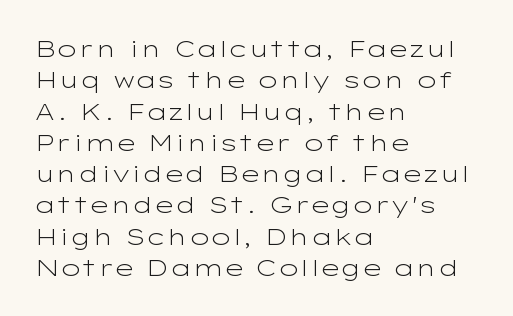
The image shows 23 px text type, upright; set left-aligned, normal line spacing (1.36x), normal letter spacing, not underlined.
